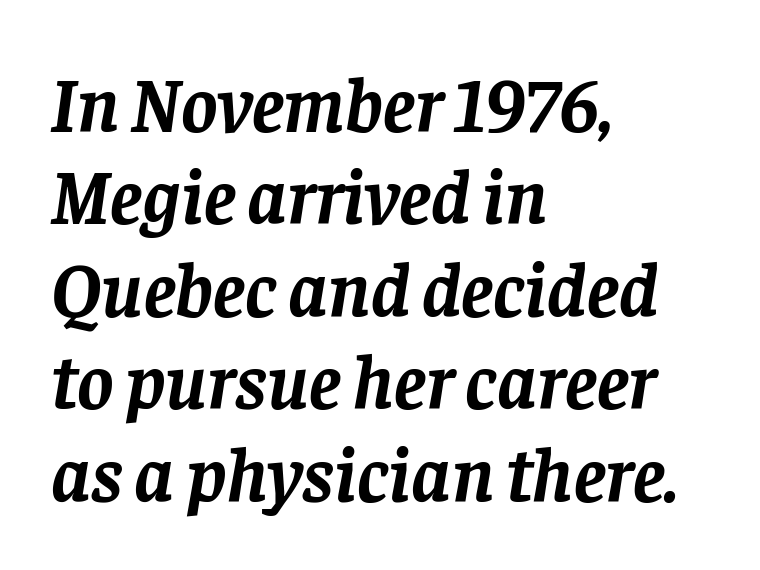
Q: Is the text bold? A: Yes.
Q: Is the text italic (slanted)? A: Yes, it leans right by about 8 degrees.
Q: Is the typeface a serif or a sans-serif typeface? A: Serif.
Q: Is the text underlined? A: No.
Q: How is the paragraph aligned? A: Left-aligned.
Q: Is the spacing between letters normal or unusually wide? A: Normal.
Q: Width (condensed, normal, or wide)? A: Normal.
Q: Stroke contrast? A: Low.
Q: x-height? A: Large.
Q: Monospaced? A: No.
